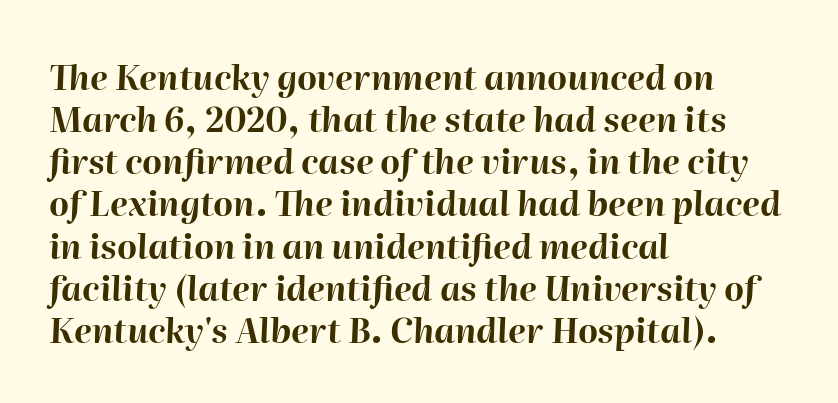
Is the block centered? No — it sits flush against the left margin. I'd describe the lettering as bold — thick and assertive. Would a proofreader flag this as italicized? Yes. Is the letter spacing exaggerated? No — it looks like the ordinary default.
